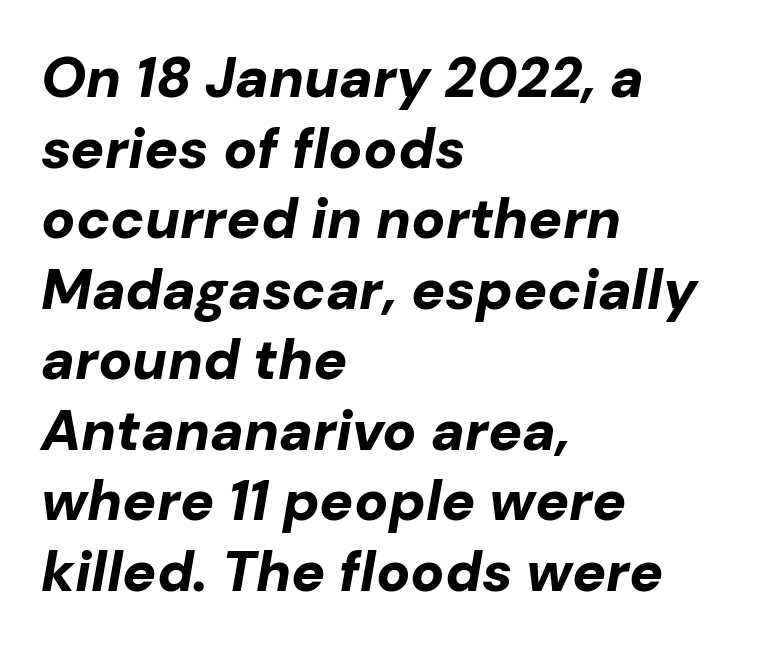
{"italic": "yes", "lean": "right", "slant_degrees": 10, "bold": "yes", "weight": "bold", "width": "normal", "stroke_contrast": "low", "x_height": "medium", "monospaced": "no", "underline": "no", "align": "left", "line_spacing": "normal", "line_spacing_ratio": 1.26, "letter_spacing": "normal", "letter_spacing_em": 0.0, "glyph_px": 56}
